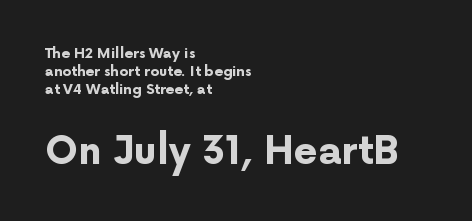
Q: Is the text bold? A: Yes.
Q: Is the text italic (slanted)? A: No, it is upright.
Q: Is the typeface a serif or a sans-serif typeface? A: Sans-serif.
Q: Is the text underlined? A: No.
Q: How is the paragraph aligned? A: Left-aligned.
Q: Is the spacing between letters normal or unusually wide? A: Normal.
Q: Is the spacing between lines tight, normal or loose? A: Normal.
Q: Which block of text is set in a larger size, the first (top) or the second (bottom)? A: The second (bottom) one.
Q: Width (condensed, normal, or wide)? A: Normal.
Q: Stroke contrast? A: Low.
Q: x-height? A: Medium.
Q: Monospaced? A: No.
